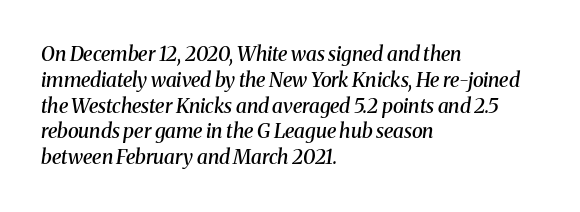
The image shows 20 px text type, italic (leaning right); set left-aligned, normal line spacing (1.29x), normal letter spacing, not underlined.
